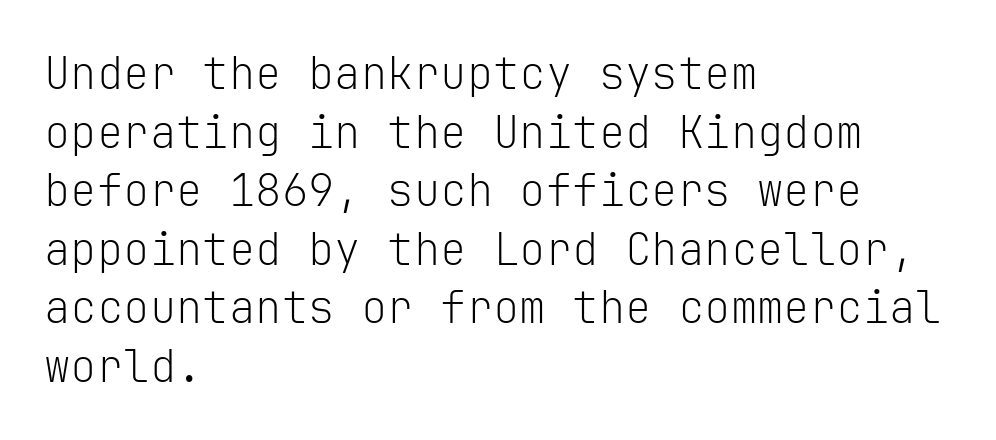
The image shows 44 px light sans-serif type, upright, monospaced; set left-aligned, normal line spacing (1.33x), normal letter spacing, not underlined; low stroke contrast and a medium x-height.
